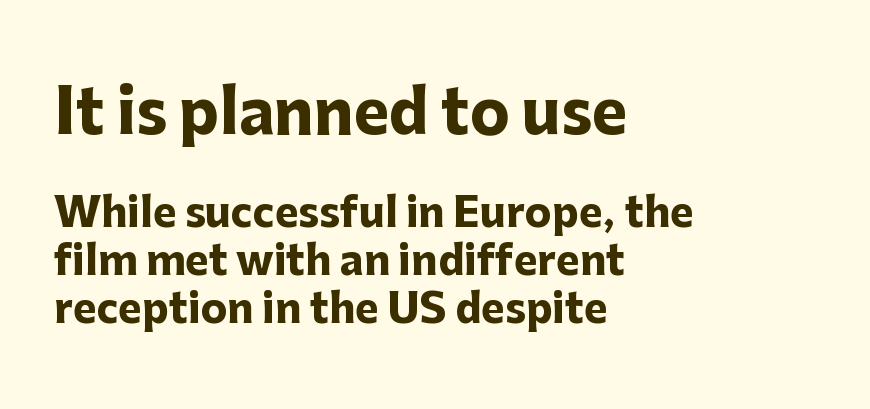
The image shows 60 px heavy sans-serif type, upright; set left-aligned, line spacing 1.2x, normal letter spacing, not underlined; the first (top) block is 1.5x larger; low stroke contrast and a medium x-height.
